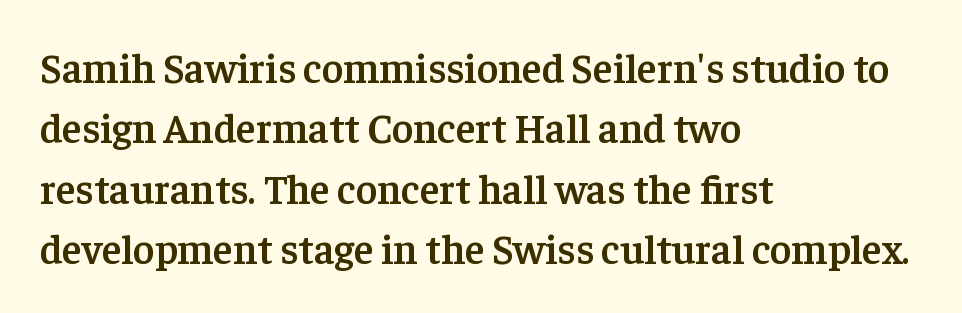
{"serif": "yes", "italic": "no", "bold": "semi", "weight": "semibold", "width": "normal", "stroke_contrast": "low", "x_height": "medium", "monospaced": "no", "underline": "no", "align": "left", "line_spacing": "normal", "line_spacing_ratio": 1.47, "letter_spacing": "normal", "letter_spacing_em": 0.0, "glyph_px": 41}
